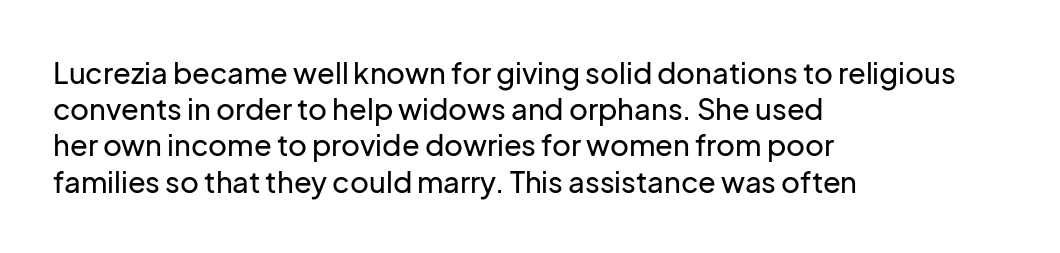
{"serif": "no", "italic": "no", "width": "normal", "stroke_contrast": "low", "x_height": "medium", "monospaced": "no", "underline": "no", "align": "left", "line_spacing": "normal", "line_spacing_ratio": 1.25, "letter_spacing": "normal", "letter_spacing_em": 0.0, "glyph_px": 29}
